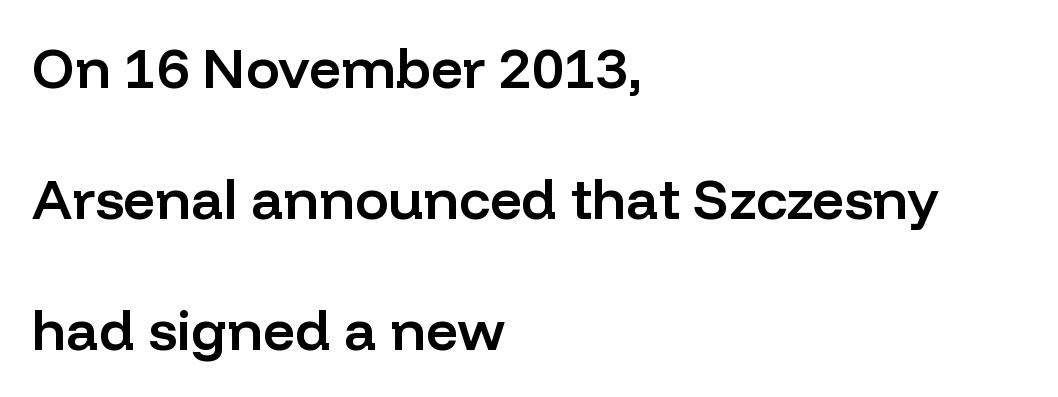
{"serif": "no", "italic": "no", "bold": "semi", "weight": "semibold", "width": "normal", "stroke_contrast": "low", "x_height": "medium", "monospaced": "no", "underline": "no", "align": "left", "line_spacing": "loose", "line_spacing_ratio": 2.34, "letter_spacing": "normal", "letter_spacing_em": 0.0, "glyph_px": 56}
